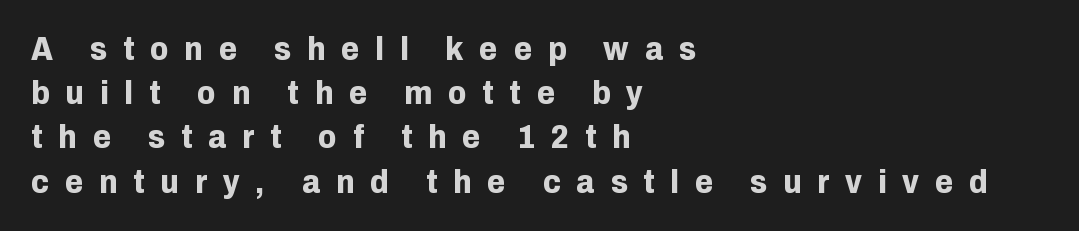
The image shows 33 px bold sans-serif type, upright; set left-aligned, normal line spacing (1.34x), unusually wide letter spacing (+0.48 em), not underlined; low stroke contrast and a medium x-height.
